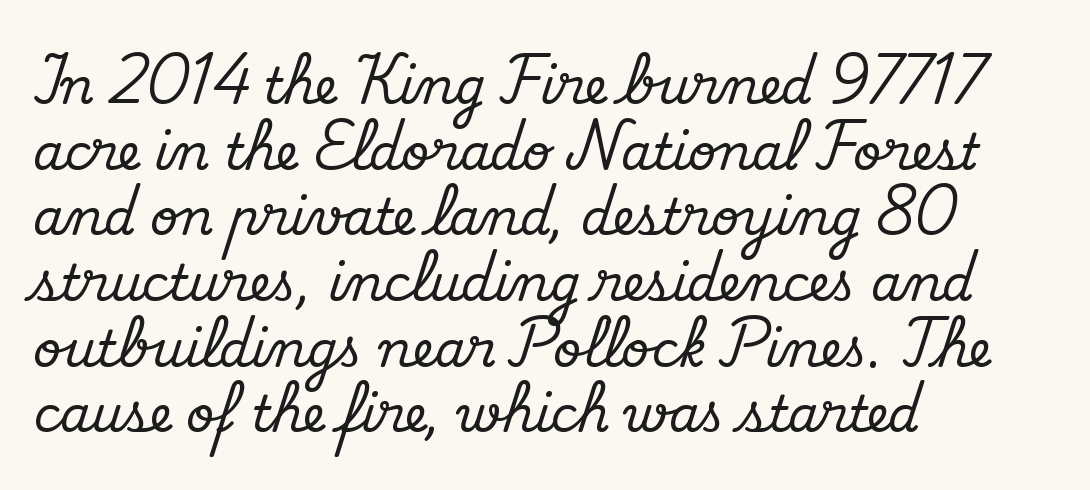
The paragraph has a hard left edge and a soft right edge. Regarding serifs, this sample has them. Here the designer chose a conventional face with non-uniform glyph widths.
